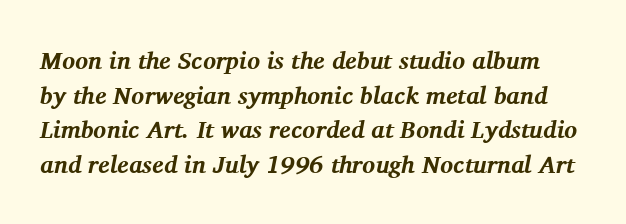
Q: Is the text bold? A: Yes.
Q: Is the text italic (slanted)? A: Yes, it leans right by about 11 degrees.
Q: Is the text underlined? A: No.
Q: Is the spacing between letters normal or unusually wide? A: Normal.
Q: Is the spacing between lines tight, normal or loose? A: Normal.
